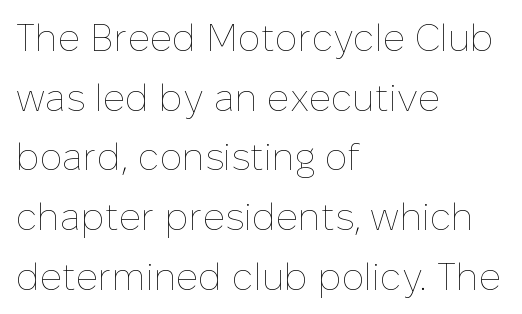
The image shows 38 px thin type, upright; set left-aligned, normal line spacing (1.57x), normal letter spacing, not underlined; low stroke contrast and a medium x-height.
